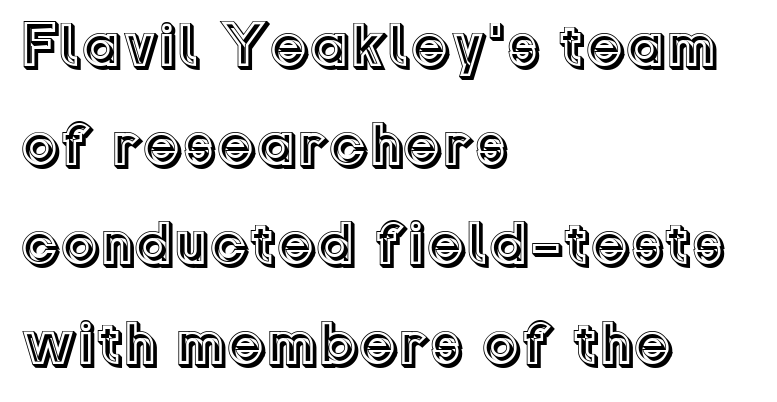
{"italic": "no", "width": "normal", "x_height": "medium", "monospaced": "no", "underline": "no", "align": "left", "line_spacing": "normal", "line_spacing_ratio": 1.6, "letter_spacing": "normal", "letter_spacing_em": 0.0, "glyph_px": 62}
